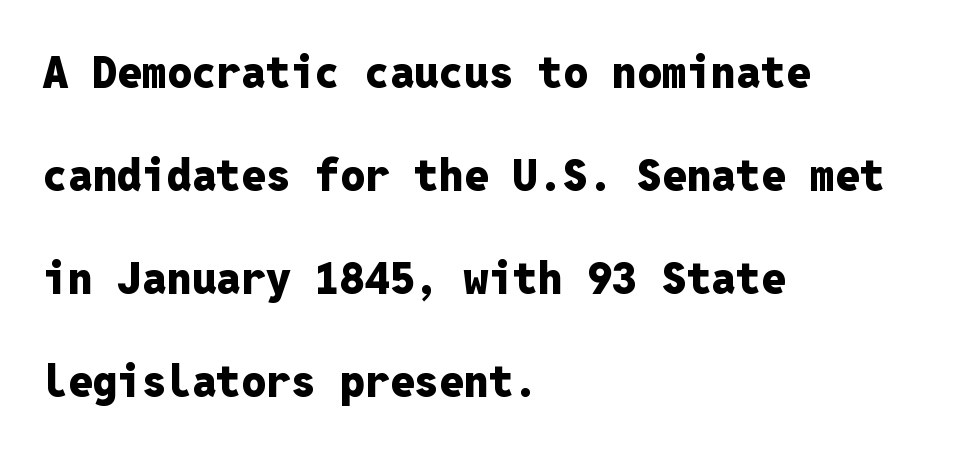
Q: Is the text bold? A: Yes.
Q: Is the text italic (slanted)? A: No, it is upright.
Q: Is the typeface a serif or a sans-serif typeface? A: Sans-serif.
Q: Is the text underlined? A: No.
Q: How is the paragraph aligned? A: Left-aligned.
Q: Is the spacing between letters normal or unusually wide? A: Normal.
Q: Is the spacing between lines tight, normal or loose? A: Loose.
Q: Width (condensed, normal, or wide)? A: Normal.
Q: Stroke contrast? A: Low.
Q: x-height? A: Medium.
Q: Monospaced? A: Yes.
